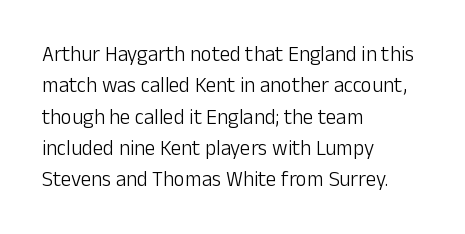
Ordinary non-slanted type is in use. Honestly, the row spacing looks completely unremarkable. These lines keep a tight, regular rhythm from letter to letter. These lines stack with their left ends in a neat column.
